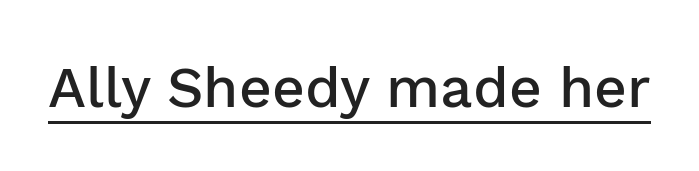
The image shows 57 px semibold sans-serif type, upright; set normal letter spacing, underlined; low stroke contrast and a medium x-height.
